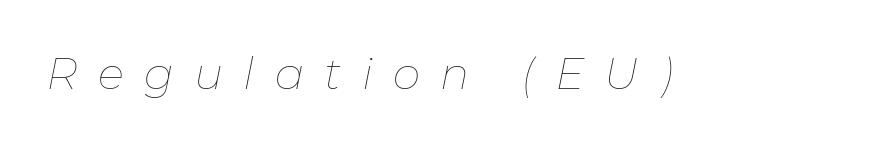
{"italic": "yes", "lean": "right", "slant_degrees": 11, "bold": "no", "weight": "thin", "width": "normal", "stroke_contrast": "low", "x_height": "medium", "monospaced": "no", "underline": "no", "letter_spacing": "wide", "letter_spacing_em": 0.46, "glyph_px": 44}
